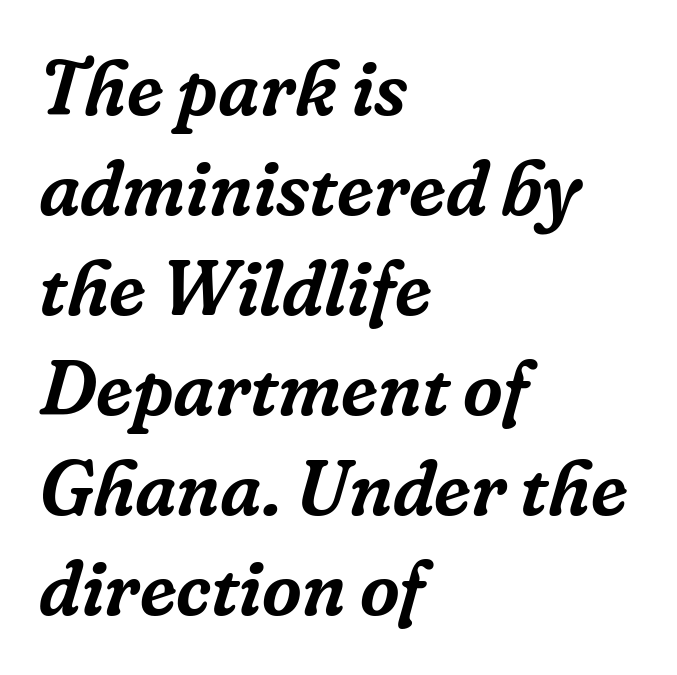
The passage shown is not underscored anywhere. Is this a sans? No — the strokes have serifs. Glyph-to-glyph distance matches everyday printed text. Is this a fixed-width face? No — the glyphs have proportional, varying widths.
